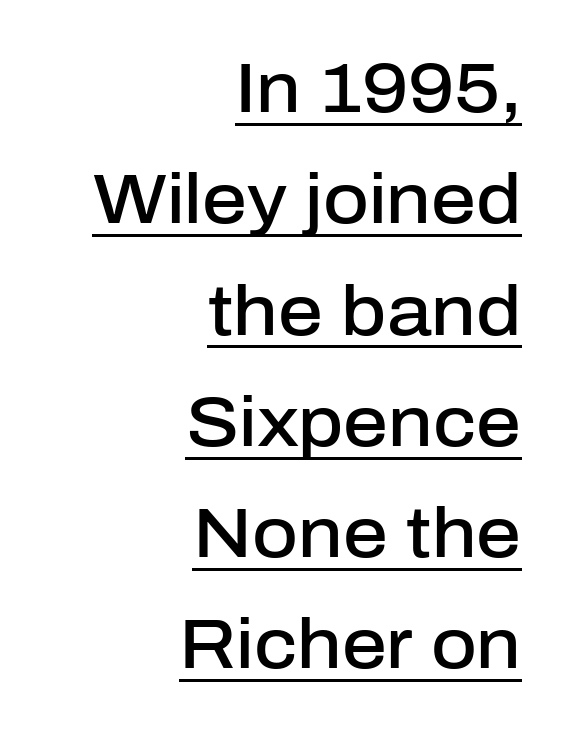
Students, note that the glyphs here touch the page at normal intervals. The typography opts for an upright posture over an oblique one. These words are printed semibold, heavier than regular yet not bold. Note the varied advance widths — an 'i' is clearly narrower than an 'm'. Underlined type.
